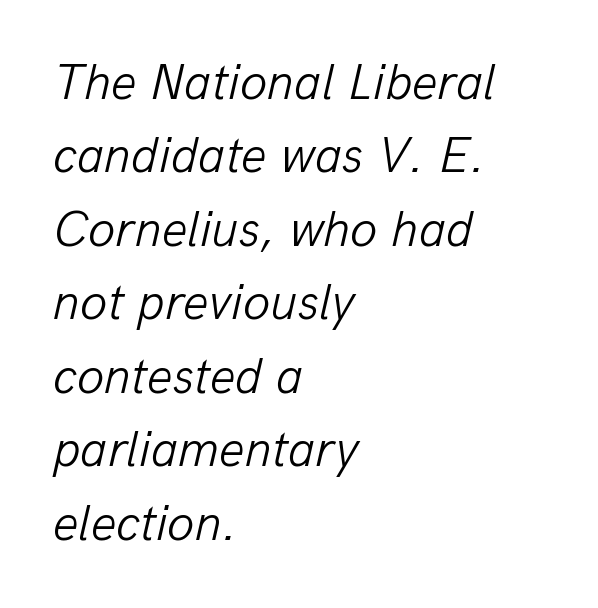
{"italic": "yes", "lean": "right", "slant_degrees": 13, "bold": "no", "weight": "light", "width": "normal", "stroke_contrast": "low", "x_height": "medium", "monospaced": "no", "underline": "no", "align": "left", "line_spacing": "normal", "line_spacing_ratio": 1.47, "letter_spacing": "normal", "letter_spacing_em": 0.0, "glyph_px": 50}
